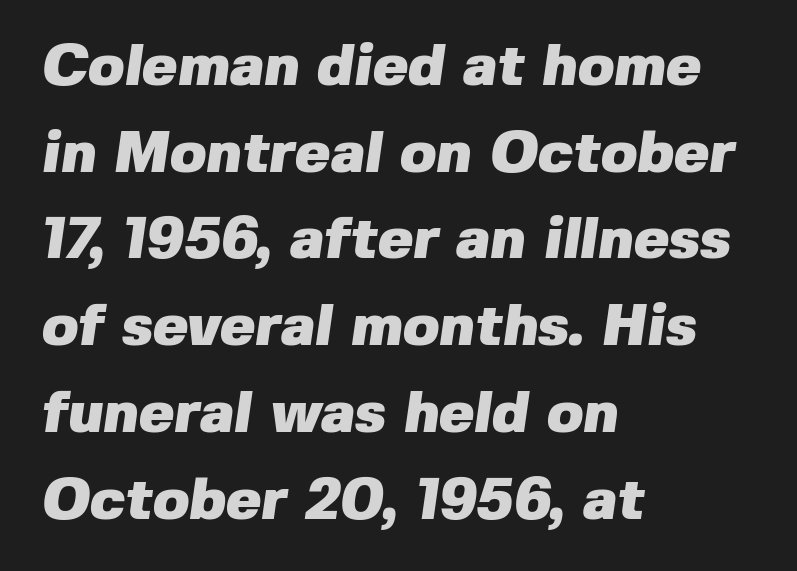
The image shows 59 px heavy sans-serif type; set left-aligned, normal line spacing (1.47x), normal letter spacing, not underlined; low stroke contrast and a medium x-height.
